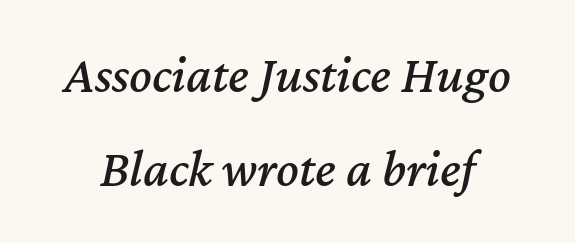
The image shows 53 px text type, italic (leaning right); set line spacing 1.78x, normal letter spacing, not underlined; medium stroke contrast and a medium x-height.
